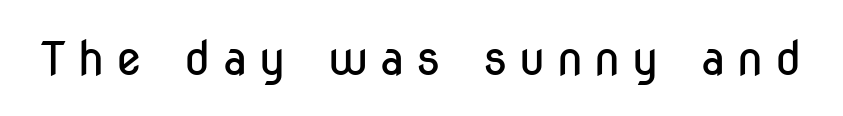
Ascenders rise straight up at ninety degrees. Tracking value appears strongly positive — letters spread wide. The letters carry no serifs — their stems end cleanly without finishing strokes. Here the designer chose a conventional face with non-uniform glyph widths. Vertical stems look standard width or narrower in stroke. No word sits above an underline.
